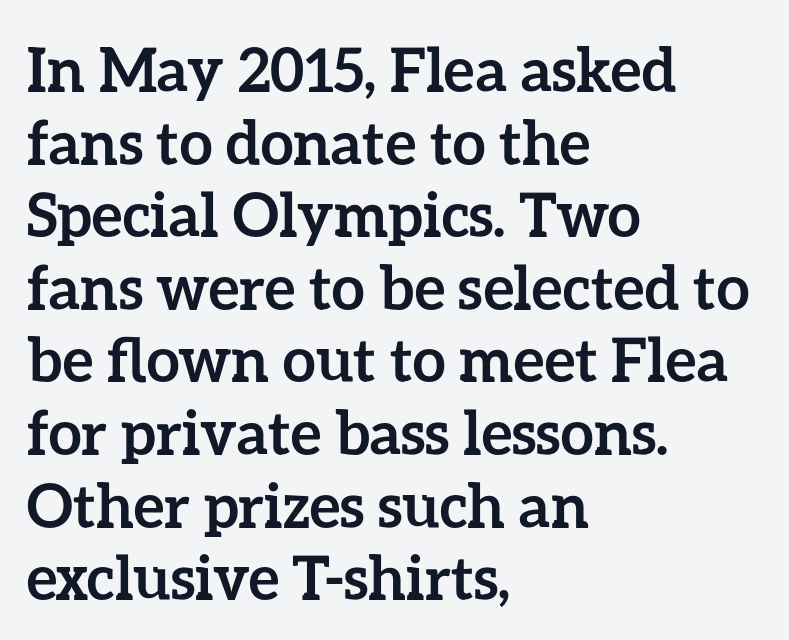
The passage shown has conventional tracking throughout. Type without underlining. Notice how the passage keeps a crisp vertical edge on the left only. The lettering stays uniformly vertical, giving the passage a roman look. You'd pick this weight for a headline — it's a proper bold.
